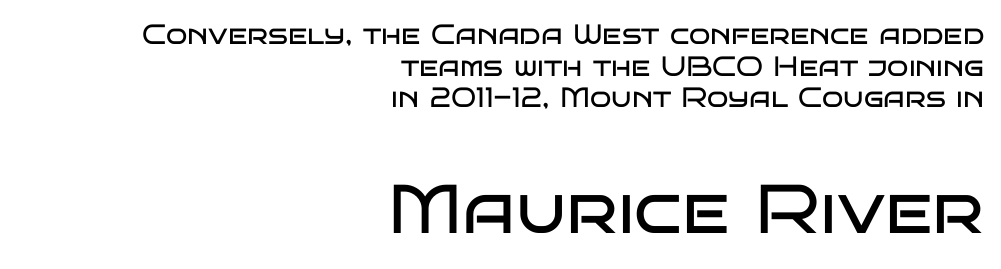
Q: Is the text bold? A: No.
Q: Is the text italic (slanted)? A: No, it is upright.
Q: Is the typeface a serif or a sans-serif typeface? A: Sans-serif.
Q: Is the text underlined? A: No.
Q: How is the paragraph aligned? A: Right-aligned.
Q: Is the spacing between letters normal or unusually wide? A: Normal.
Q: Is the spacing between lines tight, normal or loose? A: Tight.
Q: Which block of text is set in a larger size, the first (top) or the second (bottom)? A: The second (bottom) one.
Q: Width (condensed, normal, or wide)? A: Wide.
Q: Stroke contrast? A: Low.
Q: x-height? A: Large.
Q: Monospaced? A: No.
